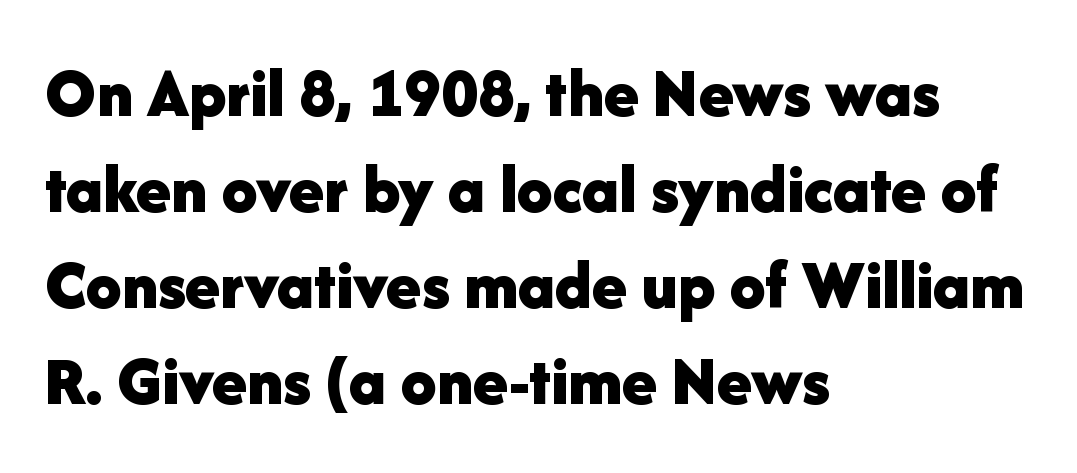
{"serif": "no", "italic": "no", "bold": "yes", "weight": "bold", "width": "normal", "stroke_contrast": "low", "x_height": "medium", "monospaced": "no", "underline": "no", "align": "left", "line_spacing": "normal", "line_spacing_ratio": 1.35, "letter_spacing": "normal", "letter_spacing_em": 0.0, "glyph_px": 71}
